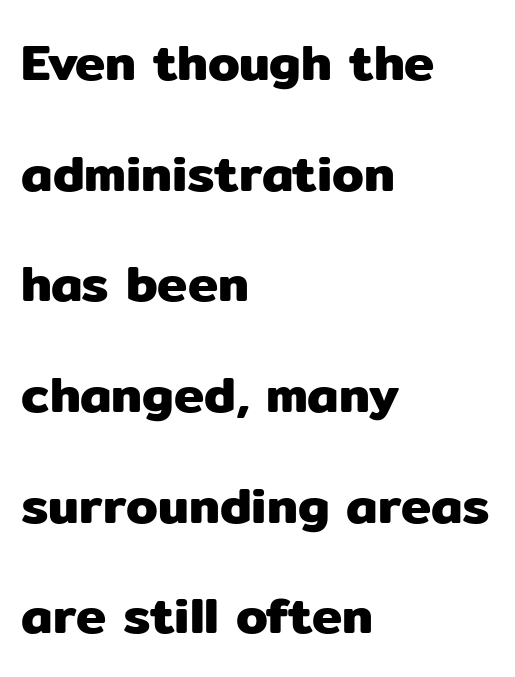
Letters rest on an invisible, unmarked baseline. Italic? Not at all — the glyphs are vertical. Font category for this specimen: sans-serif. The passage is arranged the way most books set body copy — flush left. Summary of vertical rhythm: relaxed, with wide interline spacing. Nobody touched the tracking dial on this one.
